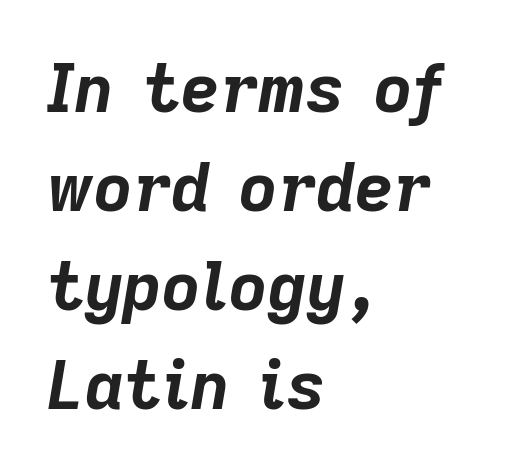
The image shows 67 px bold type, italic (leaning right); set left-aligned, normal line spacing (1.48x), normal letter spacing, not underlined; low stroke contrast and a medium x-height.
